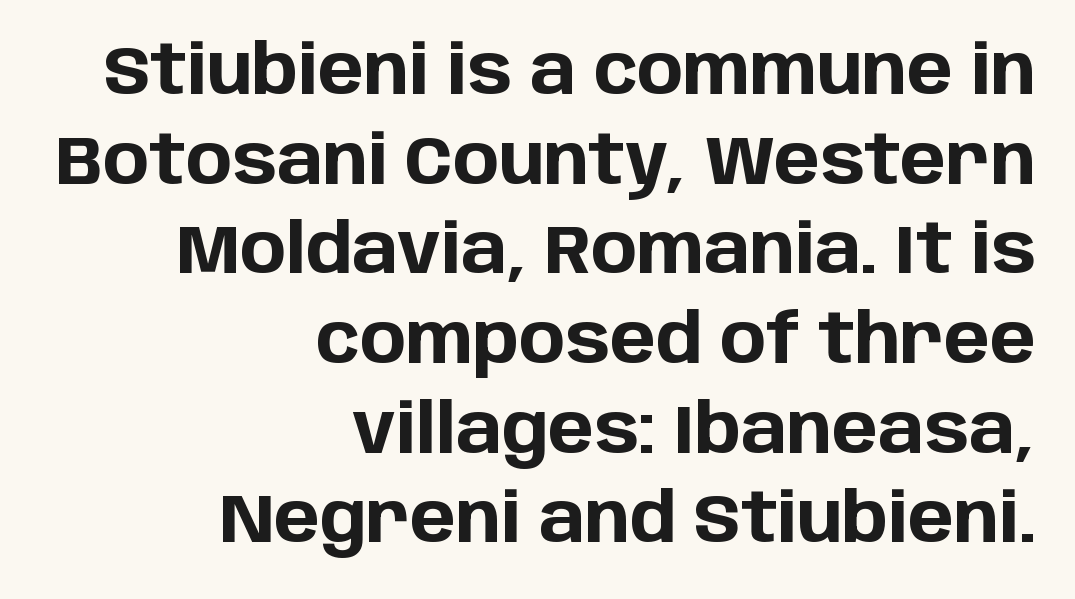
Q: Is the text bold? A: Yes.
Q: Is the text italic (slanted)? A: No, it is upright.
Q: Is the typeface a serif or a sans-serif typeface? A: Sans-serif.
Q: Is the text underlined? A: No.
Q: How is the paragraph aligned? A: Right-aligned.
Q: Is the spacing between letters normal or unusually wide? A: Normal.
Q: Is the spacing between lines tight, normal or loose? A: Normal.
Q: Width (condensed, normal, or wide)? A: Normal.
Q: Stroke contrast? A: Low.
Q: x-height? A: Large.
Q: Monospaced? A: No.
